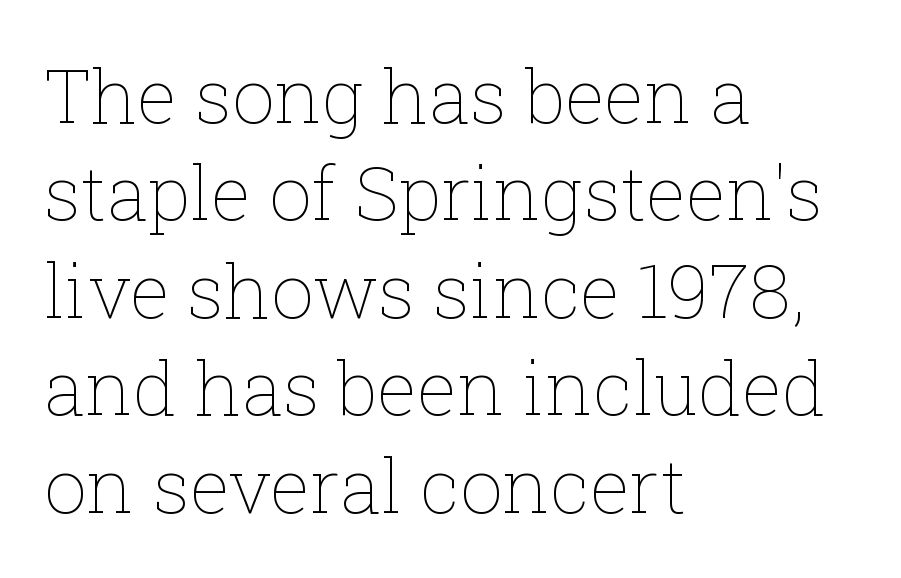
Successive baselines arrive at the customary interval. The weight tops out at a normal text grade. Plain, unruled lines of type. Think of a printed novel: that variable character pitch is what you see here. The type sits square on the baseline with zero lean. Is the block centered? No — it sits flush against the left margin.
